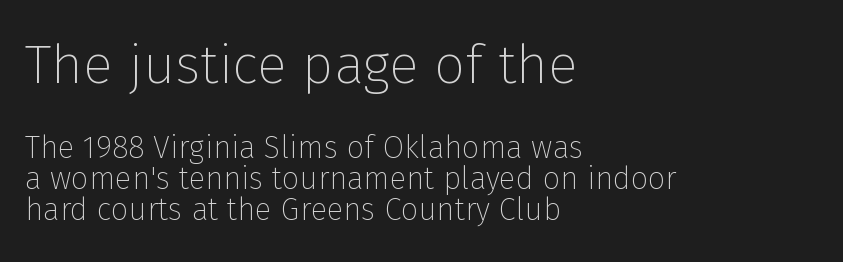
Q: Is the text bold? A: No.
Q: Is the text italic (slanted)? A: No, it is upright.
Q: Is the typeface a serif or a sans-serif typeface? A: Sans-serif.
Q: Is the text underlined? A: No.
Q: How is the paragraph aligned? A: Left-aligned.
Q: Is the spacing between letters normal or unusually wide? A: Normal.
Q: Is the spacing between lines tight, normal or loose? A: Tight.
Q: Which block of text is set in a larger size, the first (top) or the second (bottom)? A: The first (top) one.
Q: Width (condensed, normal, or wide)? A: Normal.
Q: Stroke contrast? A: Low.
Q: x-height? A: Medium.
Q: Monospaced? A: No.
